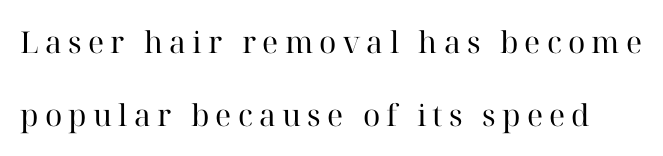
The image shows 30 px regular-weight serif type, upright; set loose line spacing (2.45x), unusually wide letter spacing (+0.21 em), not underlined; high stroke contrast and a medium x-height.
